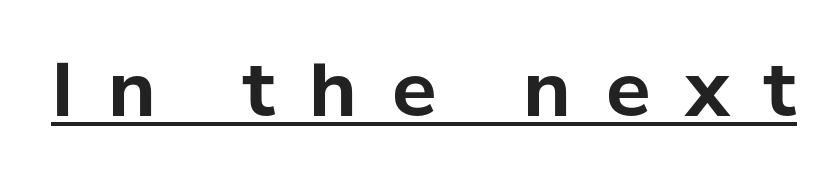
{"serif": "no", "italic": "no", "bold": "yes", "weight": "bold", "width": "normal", "stroke_contrast": "low", "x_height": "medium", "monospaced": "no", "underline": "yes", "letter_spacing": "wide", "letter_spacing_em": 0.47, "glyph_px": 74}
